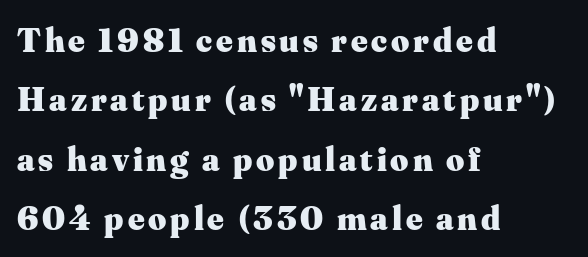
The image shows 35 px heavy serif type, upright; set left-aligned, normal line spacing (1.7x), not underlined; medium stroke contrast and a small x-height.
